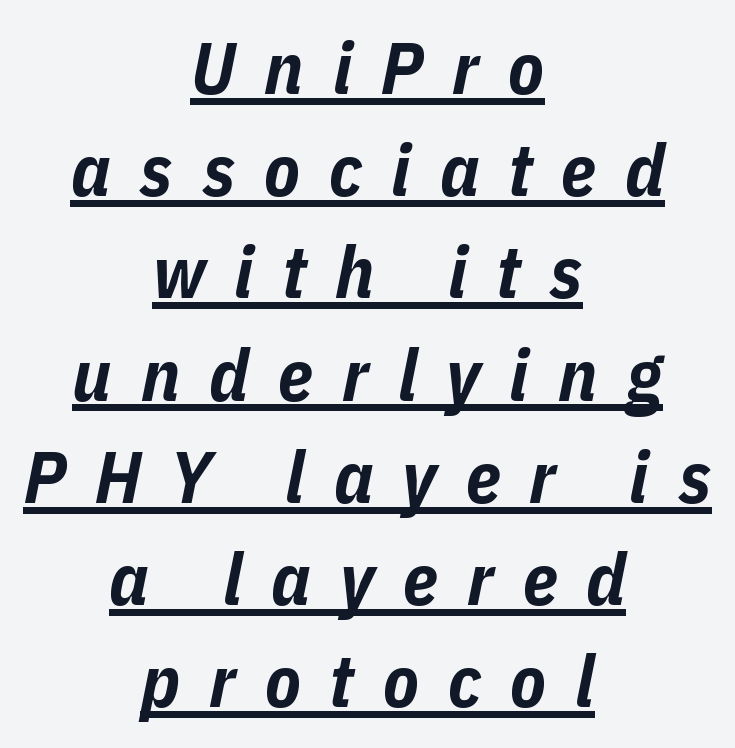
Q: Is the text bold? A: Yes.
Q: Is the text italic (slanted)? A: Yes, it leans right by about 11 degrees.
Q: Is the text underlined? A: Yes.
Q: How is the paragraph aligned? A: Centered.
Q: Is the spacing between letters normal or unusually wide? A: Unusually wide.
Q: Is the spacing between lines tight, normal or loose? A: Normal.
Q: Width (condensed, normal, or wide)? A: Condensed.
Q: Stroke contrast? A: Low.
Q: x-height? A: Medium.
Q: Monospaced? A: No.
